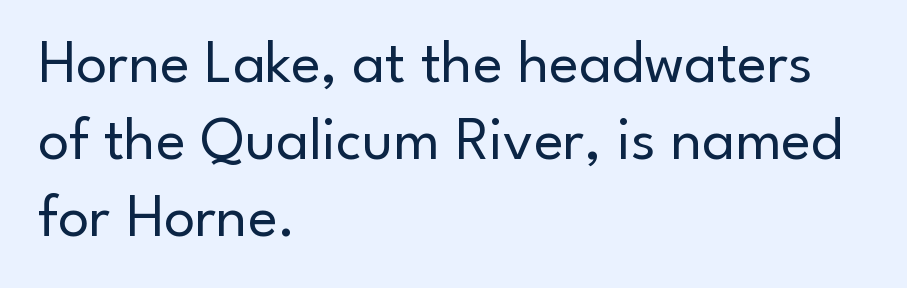
Quick note: not italic, upright. On a weight scale, this lands at 450 or below. Each row of text sits above clean, open space. Is this a fixed-width face? No — the glyphs have proportional, varying widths.
